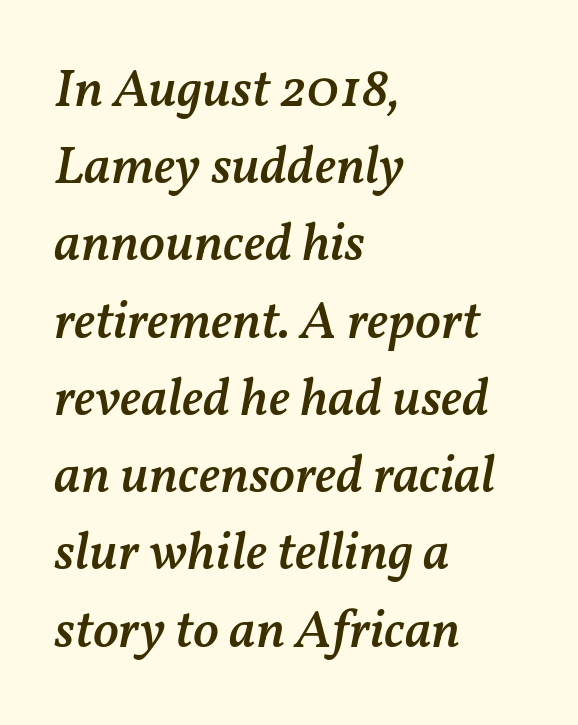
{"italic": "yes", "lean": "right", "slant_degrees": 11, "bold": "semi", "weight": "semibold", "width": "normal", "stroke_contrast": "medium", "x_height": "medium", "monospaced": "no", "underline": "no", "align": "left", "line_spacing": "normal", "line_spacing_ratio": 1.43, "letter_spacing": "normal", "letter_spacing_em": 0.0, "glyph_px": 54}
